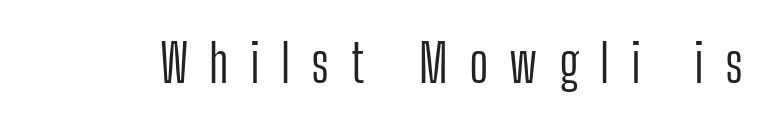
Letters have the restrained weight of plain body copy at most. This sample uses expanded letter spacing, leaving extra air between glyphs. Tall strokes in this sample are plumb rather than angled. No feet cap the strokes, marking this as sans-serif type. Only glyphs here, with clear space below each row. Character widths vary here, with narrow letters taking less room than wide ones.
